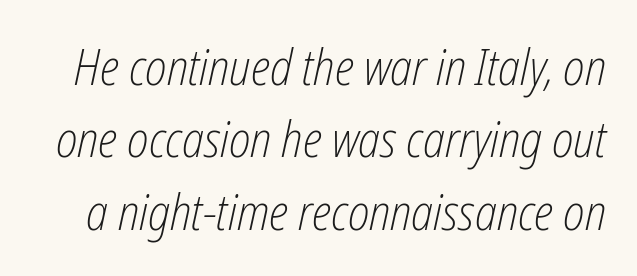
Nothing heavy about these letters — not bold at all. It's the slanting kind of type. Proportional: the letters do not fall into vertical columns. Each word holds together tightly as a unit, with standard inter-letter gaps. Rows of type keep a routine distance in the vertical direction.
